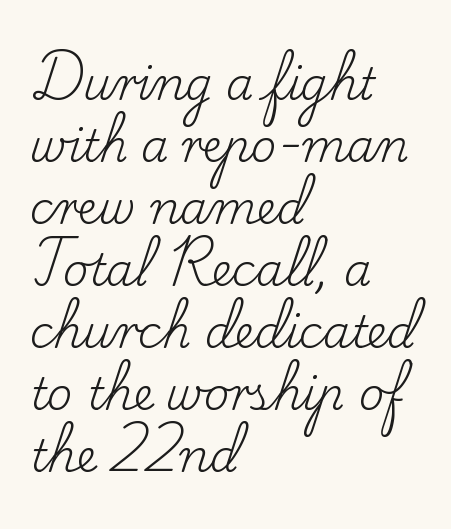
Q: Is the text bold? A: No.
Q: Is the text italic (slanted)? A: Yes.
Q: Is the typeface a serif or a sans-serif typeface? A: Serif.
Q: Is the text underlined? A: No.
Q: How is the paragraph aligned? A: Left-aligned.
Q: Is the spacing between letters normal or unusually wide? A: Normal.
Q: Is the spacing between lines tight, normal or loose? A: Normal.
Q: Width (condensed, normal, or wide)? A: Normal.
Q: Stroke contrast? A: Low.
Q: x-height? A: Small.
Q: Monospaced? A: No.
